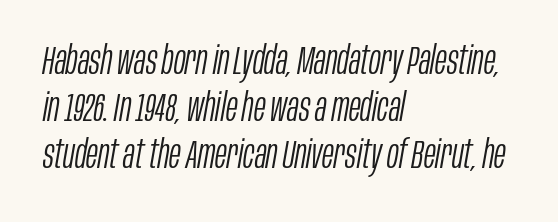
Q: Is the text bold? A: No.
Q: Is the text italic (slanted)? A: Yes, it leans right by about 10 degrees.
Q: Is the text underlined? A: No.
Q: How is the paragraph aligned? A: Left-aligned.
Q: Is the spacing between letters normal or unusually wide? A: Normal.
Q: Width (condensed, normal, or wide)? A: Condensed.
Q: Stroke contrast? A: Low.
Q: x-height? A: Large.
Q: Monospaced? A: No.
